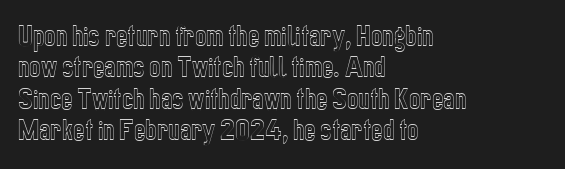
Here the glyphs are tracked normally, forming tight word shapes. Type without underlining. A roman cut, with each character standing at attention. A classic flush-left, rag-right setting is used for this passage.
